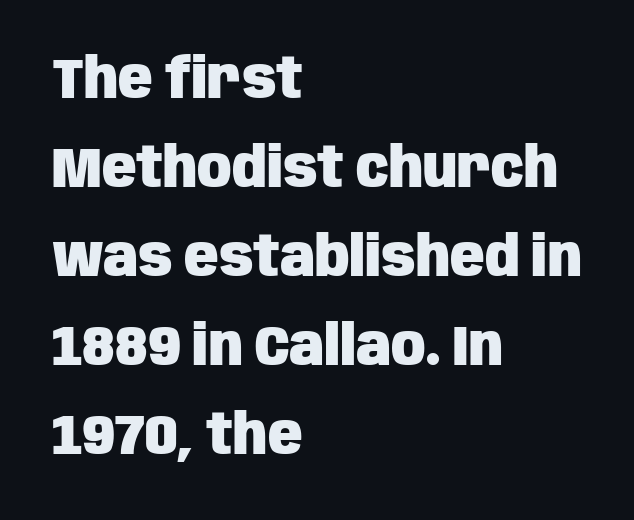
Q: Is the text bold? A: Yes.
Q: Is the text italic (slanted)? A: No, it is upright.
Q: Is the typeface a serif or a sans-serif typeface? A: Sans-serif.
Q: Is the text underlined? A: No.
Q: How is the paragraph aligned? A: Left-aligned.
Q: Is the spacing between letters normal or unusually wide? A: Normal.
Q: Is the spacing between lines tight, normal or loose? A: Normal.
Q: Width (condensed, normal, or wide)? A: Condensed.
Q: Stroke contrast? A: Low.
Q: x-height? A: Large.
Q: Monospaced? A: No.
